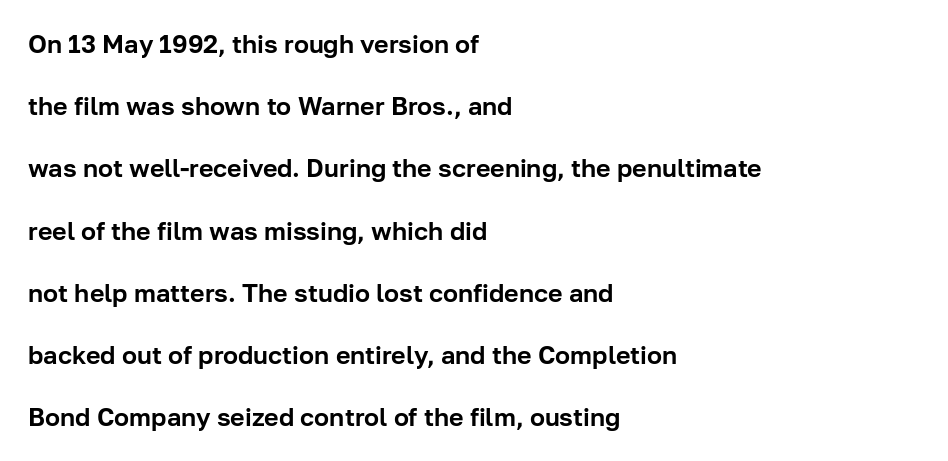
The image shows 25 px text type, upright; set left-aligned, loose line spacing (2.49x), normal letter spacing, not underlined.
